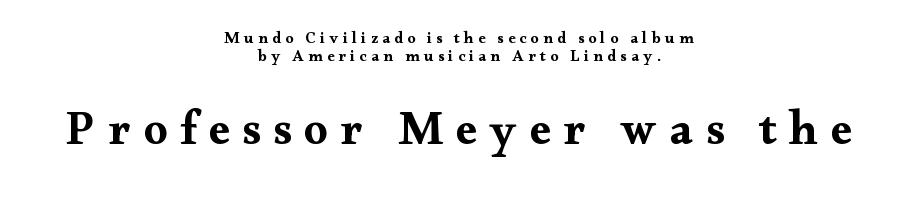
{"serif": "yes", "italic": "no", "bold": "yes", "weight": "bold", "width": "wide", "stroke_contrast": "medium", "x_height": "small", "monospaced": "no", "underline": "no", "align": "center", "line_spacing": "tight", "line_spacing_ratio": 1.15, "letter_spacing": "wide", "letter_spacing_em": 0.27, "larger_block": "second", "size_ratio": 2.94, "glyph_px": 47}
